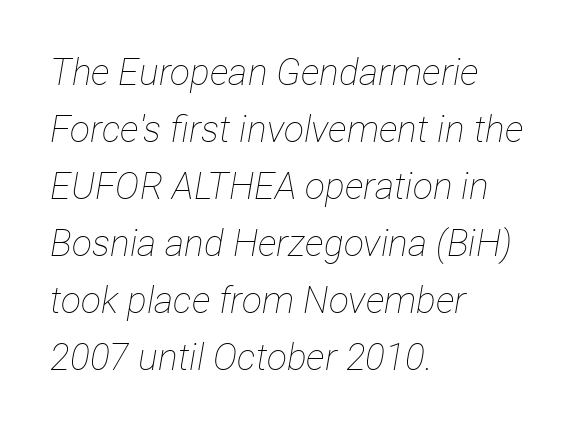
Q: Is the text bold? A: No.
Q: Is the text italic (slanted)? A: Yes, it leans right by about 12 degrees.
Q: Is the text underlined? A: No.
Q: How is the paragraph aligned? A: Left-aligned.
Q: Is the spacing between letters normal or unusually wide? A: Normal.
Q: Is the spacing between lines tight, normal or loose? A: Normal.
Q: Width (condensed, normal, or wide)? A: Condensed.
Q: Stroke contrast? A: Low.
Q: x-height? A: Medium.
Q: Monospaced? A: No.
